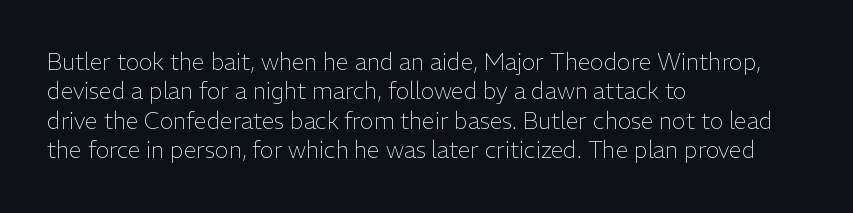
It's the straight-up-and-down kind of type. The face used here is rendered with its standard letterfit. The setting favours the left margin, as ordinary paragraphs usually do. This is not heavy type; no bold has been used. Interline gaps are of average width in this sample.
